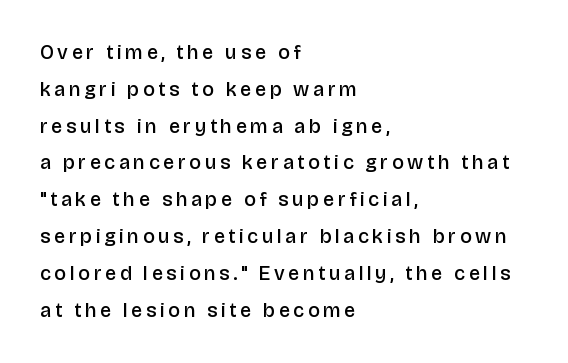
The image shows 20 px text type, upright; set left-aligned, line spacing 1.84x, not underlined.
